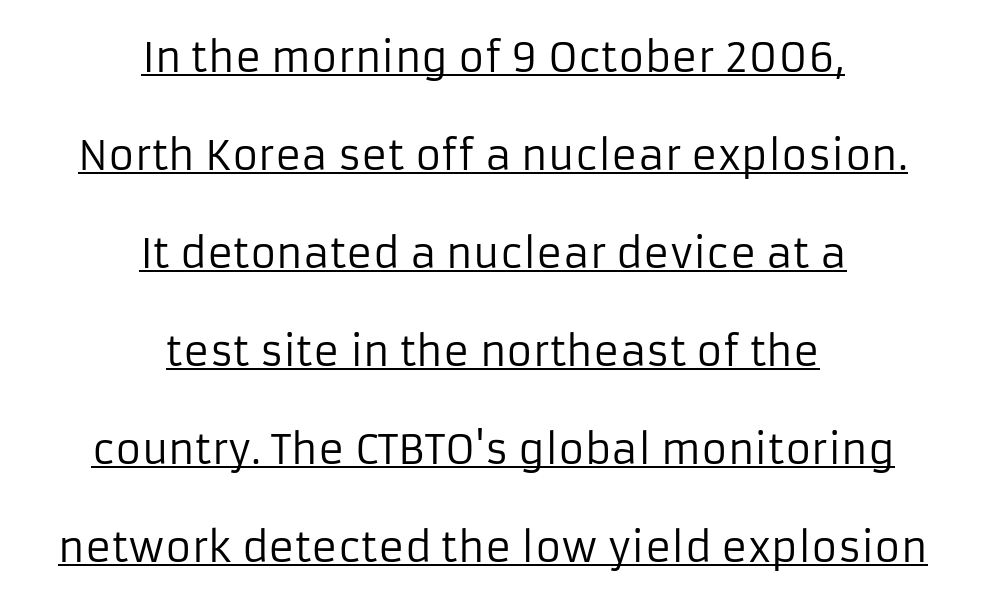
The glyphs are accompanied by a horizontal stroke just below them. Unlike a traditional serif, this face leaves its strokes unadorned. The vertical gap from one line to the next is large. No extra tracking has been applied to these lines.
